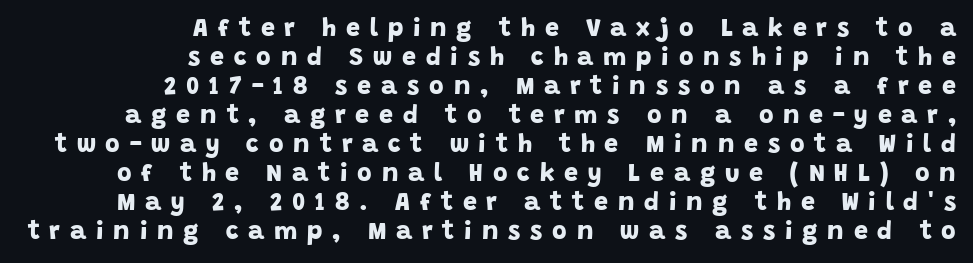
The image shows 25 px bold type; set right-aligned, line spacing 1.16x, unusually wide letter spacing (+0.39 em), not underlined.
